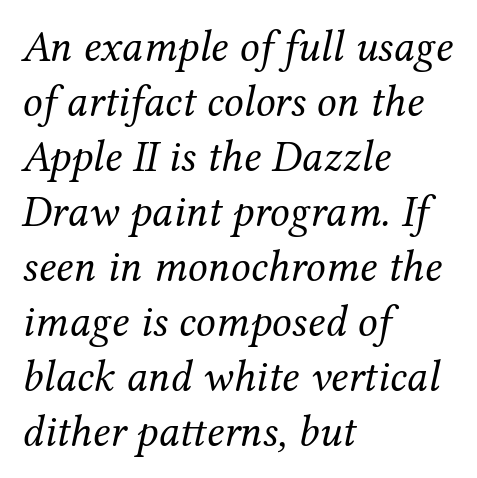
{"serif": "yes", "italic": "yes", "lean": "right", "slant_degrees": 12, "bold": "no", "weight": "regular", "width": "normal", "stroke_contrast": "medium", "x_height": "medium", "monospaced": "no", "underline": "no", "align": "left", "line_spacing": "normal", "line_spacing_ratio": 1.25, "letter_spacing": "normal", "letter_spacing_em": 0.0, "glyph_px": 44}
